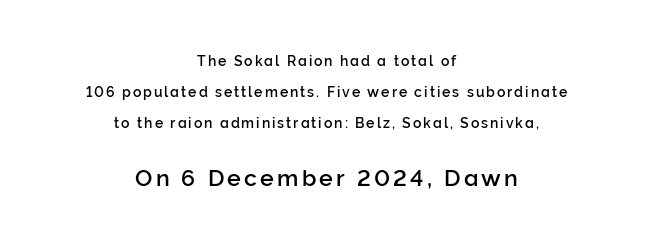
{"italic": "no", "underline": "no", "align": "center", "line_spacing": "loose", "line_spacing_ratio": 2.2, "larger_block": "second", "size_ratio": 1.64, "glyph_px": 23}
